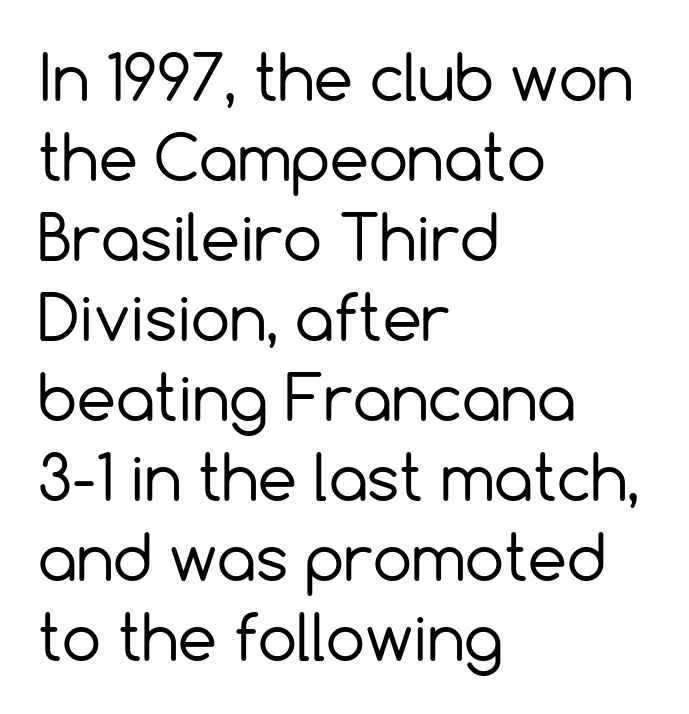
The image shows 62 px regular-weight sans-serif type, upright; set left-aligned, normal line spacing (1.29x), normal letter spacing, not underlined; a medium x-height.
